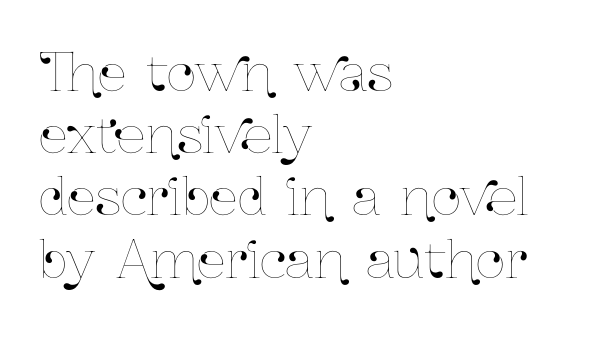
{"italic": "no", "width": "condensed", "stroke_contrast": "low", "x_height": "medium", "monospaced": "no", "underline": "no", "align": "left", "line_spacing_ratio": 1.22, "letter_spacing": "normal", "letter_spacing_em": 0.0, "glyph_px": 51}
